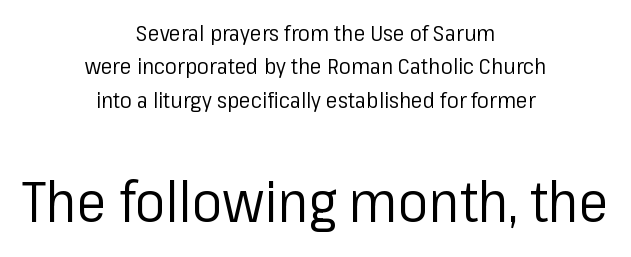
Grotesque or geometric, the face here clearly has no serifs. A typesetter would call this proportional, since set widths differ per character. Style check: upright. Vertical stems look standard width or narrower in stroke. Caption: standard tracking, unaltered.
